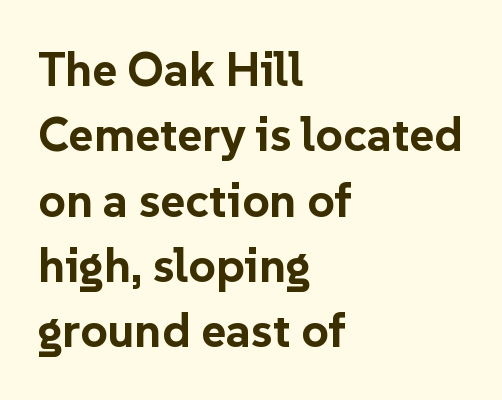
Q: Is the text bold? A: Yes.
Q: Is the text italic (slanted)? A: No, it is upright.
Q: Is the typeface a serif or a sans-serif typeface? A: Sans-serif.
Q: Is the text underlined? A: No.
Q: How is the paragraph aligned? A: Left-aligned.
Q: Is the spacing between letters normal or unusually wide? A: Normal.
Q: Is the spacing between lines tight, normal or loose? A: Normal.
Q: Width (condensed, normal, or wide)? A: Normal.
Q: Stroke contrast? A: Low.
Q: x-height? A: Medium.
Q: Monospaced? A: No.
